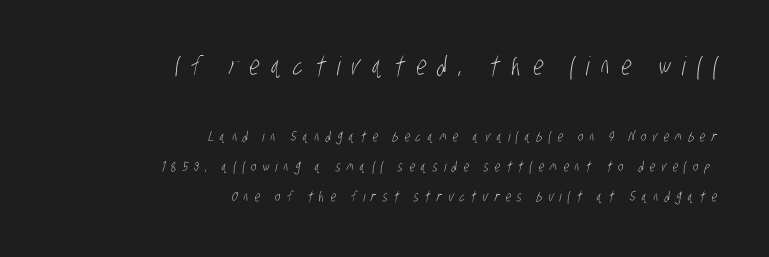
Q: Is the text bold? A: No.
Q: Is the text underlined? A: No.
Q: How is the paragraph aligned? A: Right-aligned.
Q: Is the spacing between letters normal or unusually wide? A: Unusually wide.
Q: Is the spacing between lines tight, normal or loose? A: Loose.
Q: Which block of text is set in a larger size, the first (top) or the second (bottom)? A: The first (top) one.
